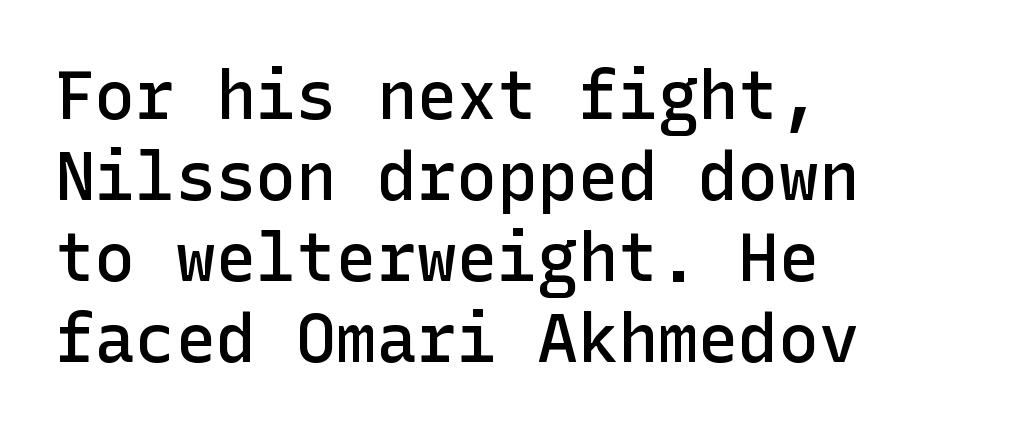
Q: Is the text bold? A: Semi-bold.
Q: Is the text italic (slanted)? A: No, it is upright.
Q: Is the typeface a serif or a sans-serif typeface? A: Sans-serif.
Q: Is the text underlined? A: No.
Q: How is the paragraph aligned? A: Left-aligned.
Q: Is the spacing between letters normal or unusually wide? A: Normal.
Q: Width (condensed, normal, or wide)? A: Normal.
Q: Stroke contrast? A: Low.
Q: x-height? A: Medium.
